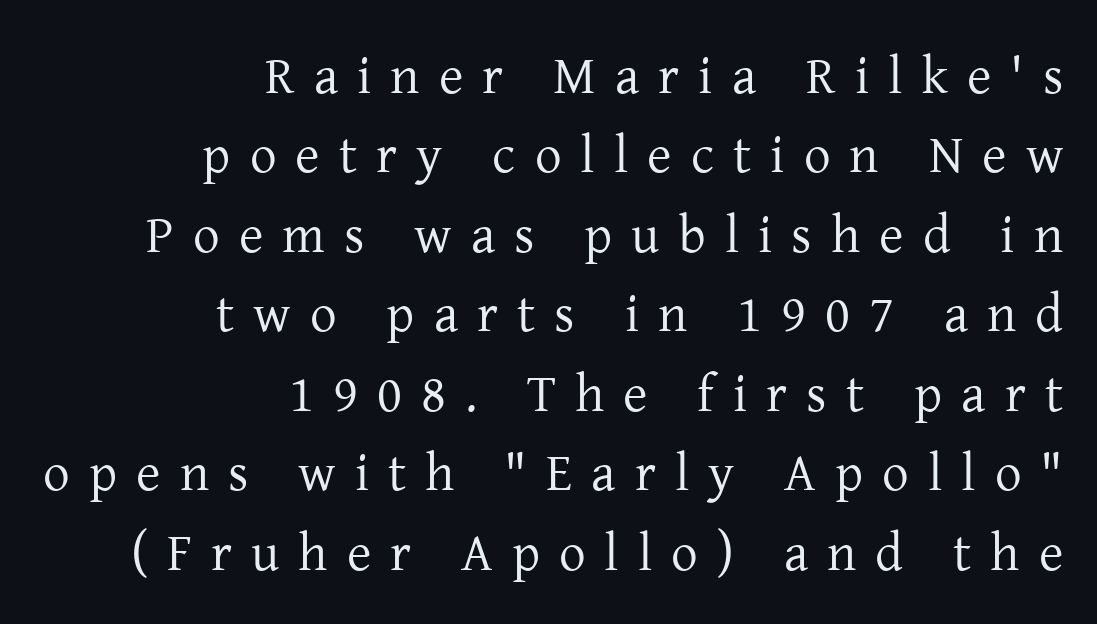
One glance says typical: line gaps are just what's usual. Varying glyph widths throughout — classic text-font behaviour. When letters stand straight like this, we call the style roman or upright. Quick note: underline off. The cut favours lightness, reaching ordinary text weight at its darkest.
